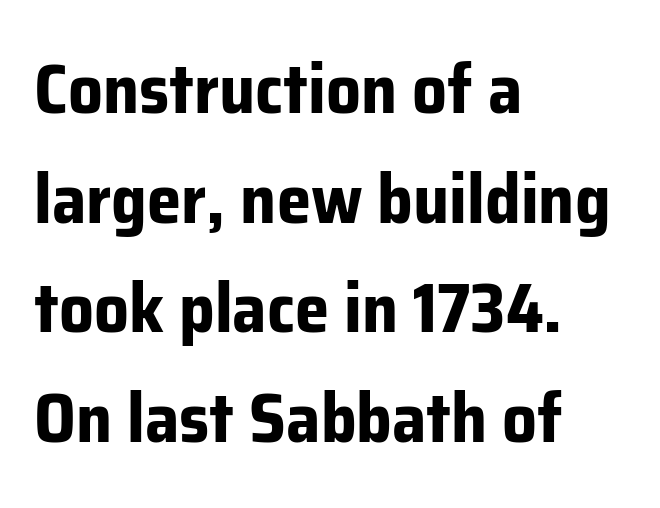
{"serif": "no", "italic": "no", "bold": "yes", "weight": "bold", "width": "normal", "stroke_contrast": "low", "x_height": "medium", "monospaced": "no", "underline": "no", "align": "left", "line_spacing": "normal", "line_spacing_ratio": 1.59, "letter_spacing": "normal", "letter_spacing_em": 0.0, "glyph_px": 69}
